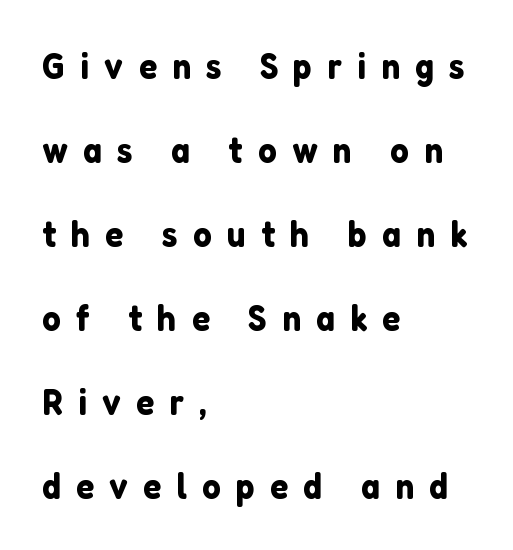
You can tell from the bare stems that sans-serif type was used. Letters rest on an invisible, unmarked baseline. Varying glyph widths throughout — classic text-font behaviour. The passage is arranged the way most books set body copy — flush left. How are the letters spaced? Widely, with obvious added tracking. In terms of posture, this sample is upright.
